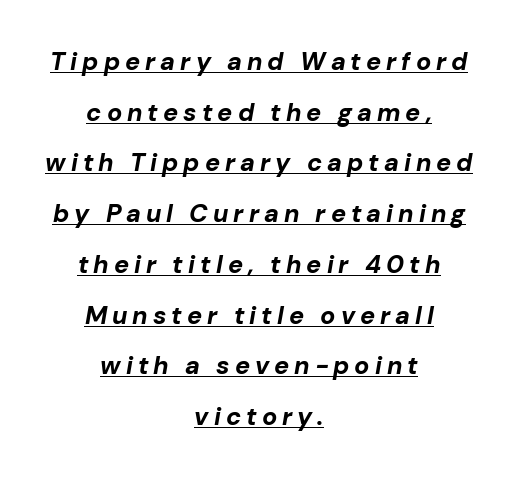
Q: Is the text bold? A: Yes.
Q: Is the text italic (slanted)? A: Yes, it leans right by about 10 degrees.
Q: Is the text underlined? A: Yes.
Q: How is the paragraph aligned? A: Centered.
Q: Is the spacing between letters normal or unusually wide? A: Unusually wide.
Q: Is the spacing between lines tight, normal or loose? A: Loose.
